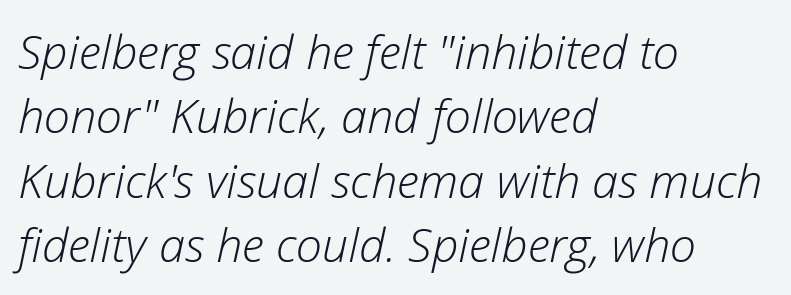
Q: Is the text bold? A: No.
Q: Is the text italic (slanted)? A: Yes, it leans right by about 12 degrees.
Q: Is the text underlined? A: No.
Q: How is the paragraph aligned? A: Left-aligned.
Q: Is the spacing between letters normal or unusually wide? A: Normal.
Q: Is the spacing between lines tight, normal or loose? A: Normal.
Q: Width (condensed, normal, or wide)? A: Normal.
Q: Stroke contrast? A: Low.
Q: x-height? A: Medium.
Q: Monospaced? A: No.
